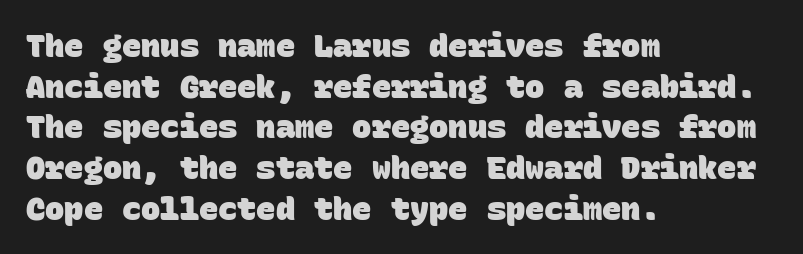
Line spacing here is normal. Caption: standard tracking, unaltered. The rendering anchors every line to the left-hand side. Decoration check: the copy has no underline. A typesetter would call this monospace, since all characters share one set width. The rendering shows plain stroke endings on the letterforms — a sans-serif design.
